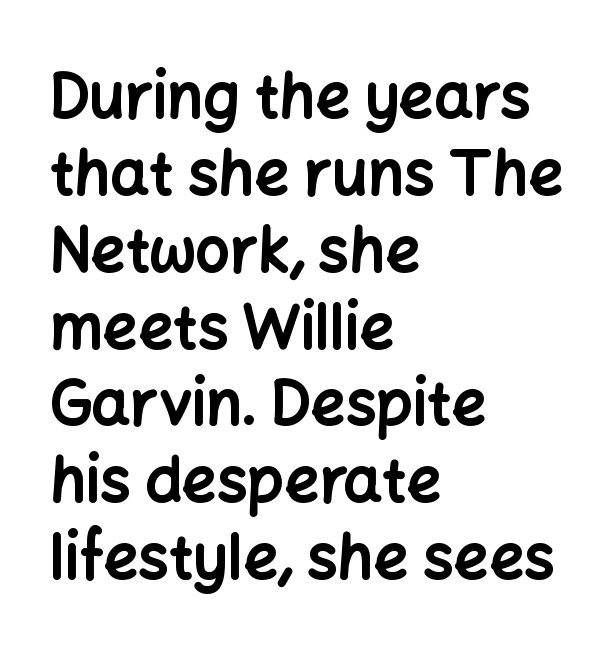
A full-strength bold gives these letters their thick strokes. The letters advance in unequal steps, a hallmark of proportional type. A classic flush-left, rag-right setting is used for this passage. Nothing sits at the stroke ends, so this counts as sans-serif.
